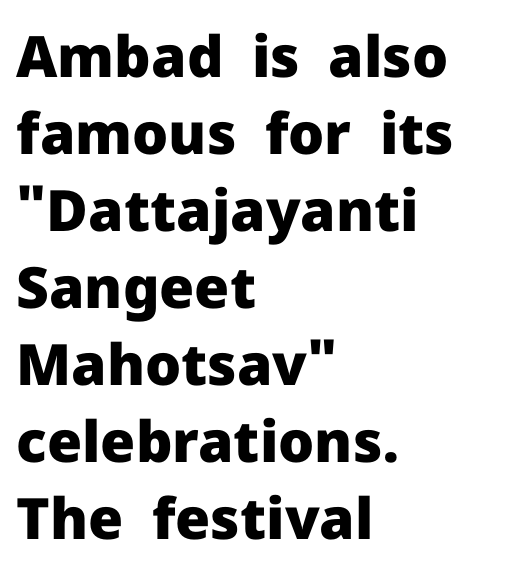
Rows of type keep a routine distance in the vertical direction. The lettering stays uniformly vertical, giving the passage a roman look. The strip under each line holds only bare page. The passage is arranged the way most books set body copy — flush left.
